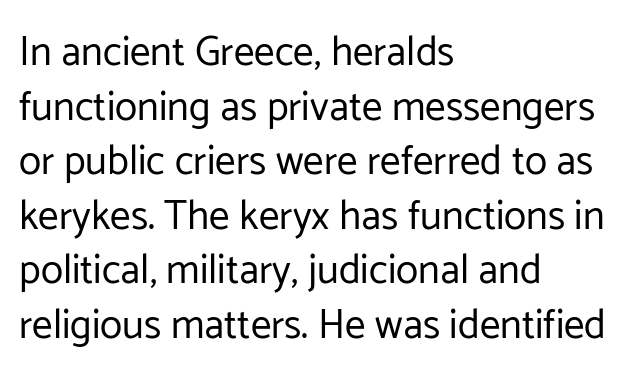
The image shows 41 px regular-weight sans-serif type, upright; set left-aligned, normal line spacing (1.33x), normal letter spacing, not underlined; low stroke contrast and a medium x-height.
